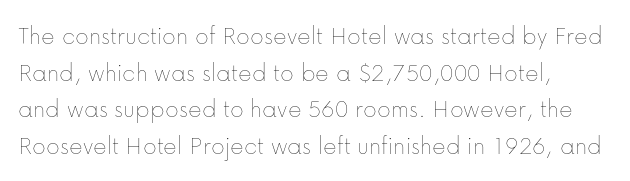
The image shows 26 px text type, upright; set left-aligned, normal line spacing (1.41x), normal letter spacing, not underlined.
